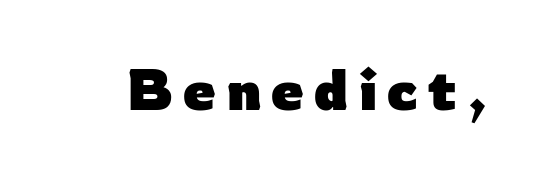
{"serif": "no", "italic": "no", "bold": "yes", "weight": "heavy", "width": "normal", "stroke_contrast": "low", "x_height": "medium", "monospaced": "no", "underline": "no", "glyph_px": 58}
